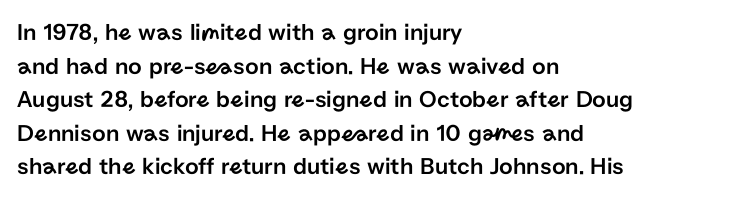
{"italic": "no", "underline": "no", "align": "left", "line_spacing": "normal", "line_spacing_ratio": 1.4, "letter_spacing": "normal", "letter_spacing_em": 0.0, "glyph_px": 24}
